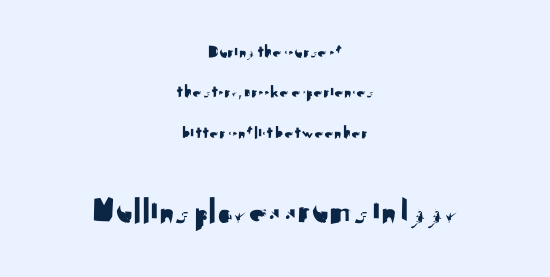
These lines are rendered in a variable-pitch font. You could fit nearly another row in the gap between these rows. Lines of text with bare space underneath. The letters stand straight up with perfectly vertical stems.
